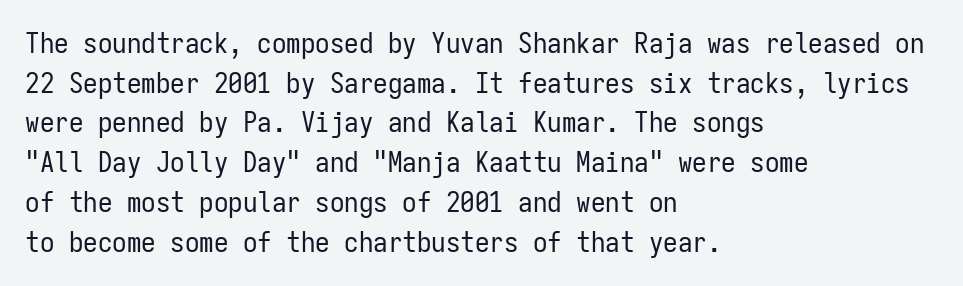
{"serif": "no", "italic": "no", "bold": "no", "weight": "regular", "width": "condensed", "stroke_contrast": "low", "x_height": "medium", "monospaced": "yes", "underline": "no", "align": "left", "line_spacing": "normal", "line_spacing_ratio": 1.37, "letter_spacing": "normal", "letter_spacing_em": 0.0, "glyph_px": 29}
